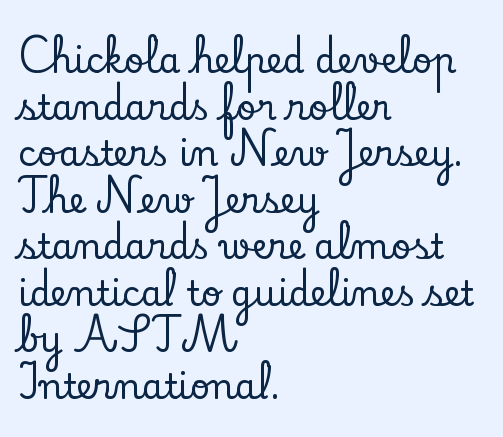
The image shows 35 px serif type, upright; set left-aligned, normal line spacing (1.33x), normal letter spacing, not underlined; low stroke contrast and a small x-height.
